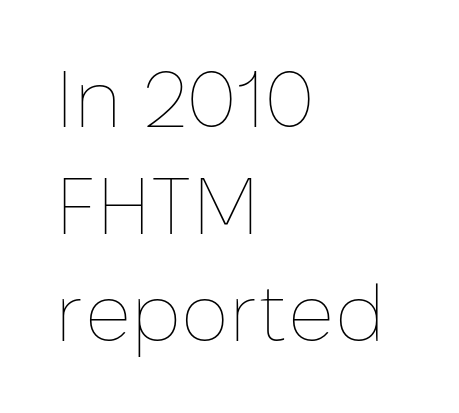
The passage shown is typed in a proportional face where columns would drift. Reading down the block, your eye returns to a fixed left position each line. Bold? No — there's no thickening of the strokes. There is no visible air inserted between adjacent glyphs. Check under the words: just untouched page.
